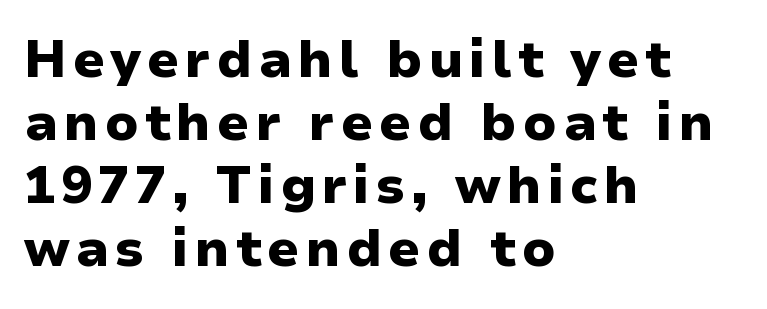
Q: Is the text bold? A: Yes.
Q: Is the text italic (slanted)? A: No, it is upright.
Q: Is the typeface a serif or a sans-serif typeface? A: Sans-serif.
Q: Is the text underlined? A: No.
Q: How is the paragraph aligned? A: Left-aligned.
Q: Width (condensed, normal, or wide)? A: Normal.
Q: Stroke contrast? A: Low.
Q: x-height? A: Medium.
Q: Monospaced? A: No.
